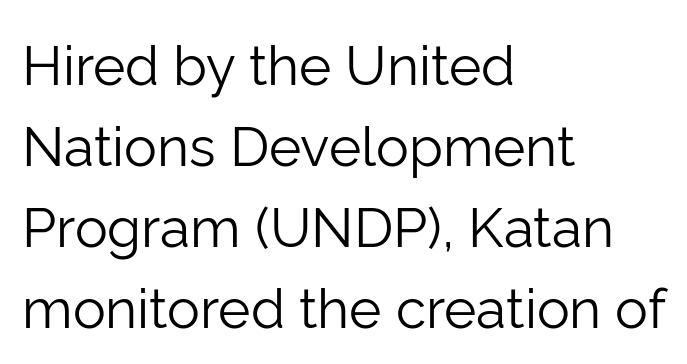
The image shows 55 px light sans-serif type, upright; set left-aligned, normal line spacing (1.47x), normal letter spacing, not underlined; low stroke contrast and a medium x-height.
